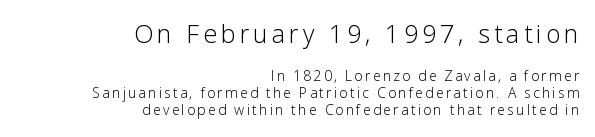
{"italic": "no", "bold": "no", "underline": "no", "align": "right", "line_spacing_ratio": 1.21, "larger_block": "first", "size_ratio": 1.79, "glyph_px": 25}
